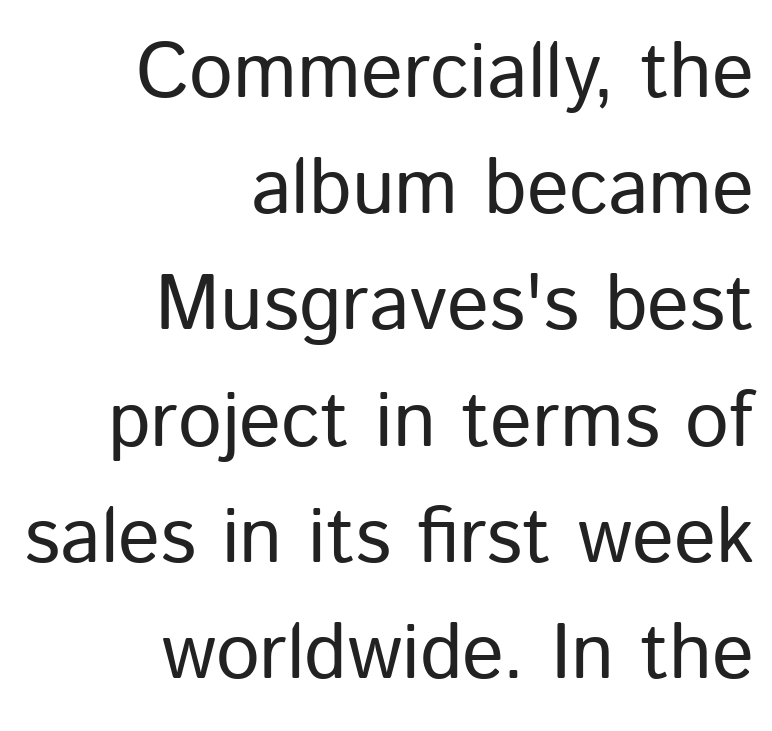
Think of a printed novel: that variable character pitch is what you see here. A normal amount of white space separates one row of letters from the next. This rendering features lettering with no underline. Caption: multi-line text, flush right, ragged left.
